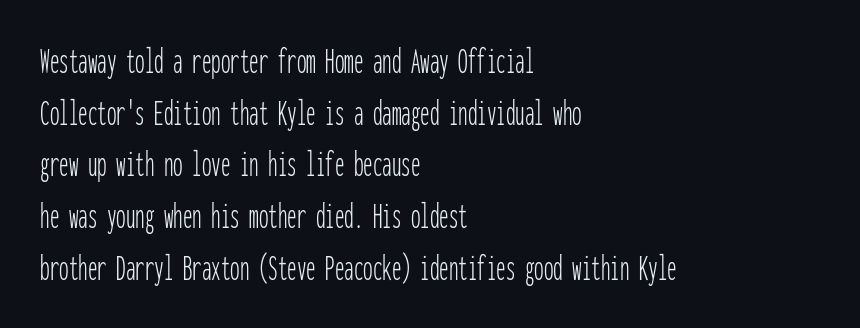
Characters remain perfectly vertical along every line. The rag falls on the right side of this text block. Inter-character spacing is left at the font's built-in metrics. Quick note: interline space is typical. Every character here occupies the same horizontal width, giving the sample a typewriter-like rhythm.
